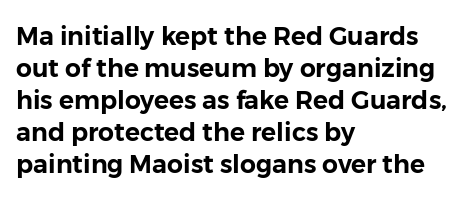
{"italic": "no", "underline": "no", "align": "left", "line_spacing": "normal", "line_spacing_ratio": 1.28, "letter_spacing": "normal", "letter_spacing_em": 0.0, "glyph_px": 25}
